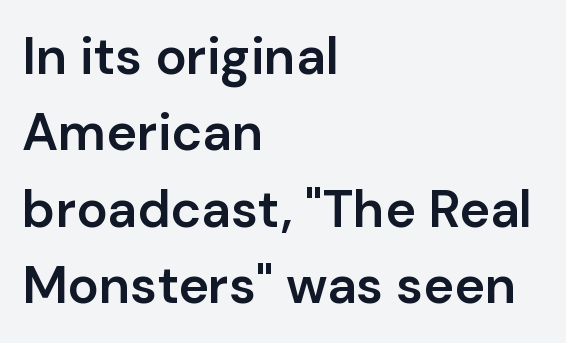
Q: Is the text bold? A: Semi-bold.
Q: Is the text italic (slanted)? A: No, it is upright.
Q: Is the typeface a serif or a sans-serif typeface? A: Sans-serif.
Q: Is the text underlined? A: No.
Q: How is the paragraph aligned? A: Left-aligned.
Q: Is the spacing between letters normal or unusually wide? A: Normal.
Q: Is the spacing between lines tight, normal or loose? A: Normal.
Q: Width (condensed, normal, or wide)? A: Normal.
Q: Stroke contrast? A: Low.
Q: x-height? A: Medium.
Q: Monospaced? A: No.
